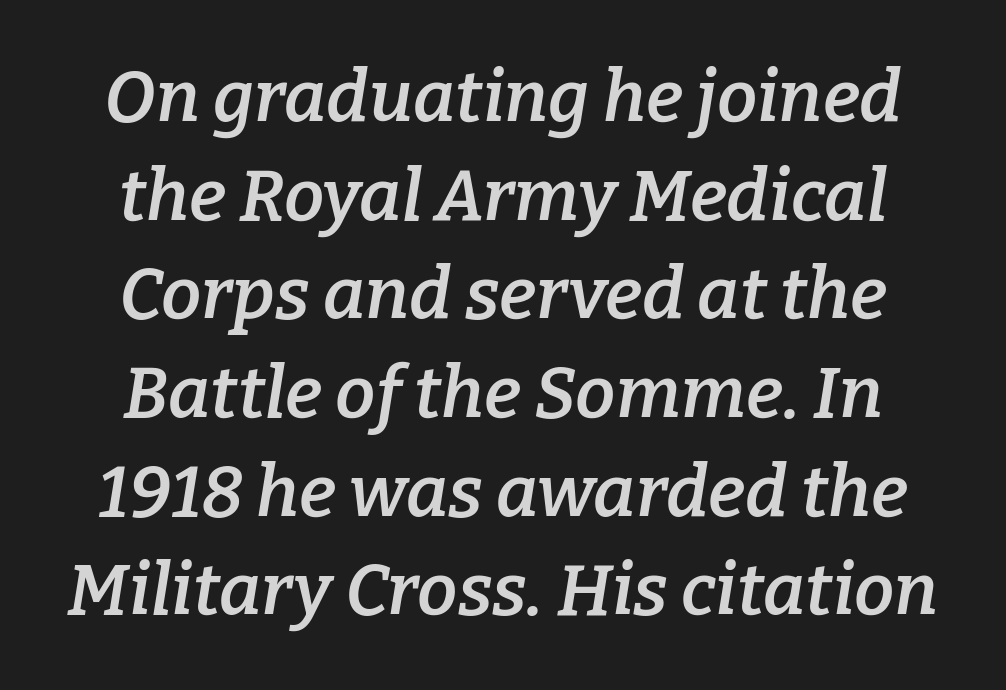
Q: Is the text bold? A: Semi-bold.
Q: Is the text italic (slanted)? A: Yes, it leans right by about 9 degrees.
Q: Is the typeface a serif or a sans-serif typeface? A: Serif.
Q: Is the text underlined? A: No.
Q: Is the spacing between letters normal or unusually wide? A: Normal.
Q: Is the spacing between lines tight, normal or loose? A: Normal.
Q: Width (condensed, normal, or wide)? A: Normal.
Q: Stroke contrast? A: Low.
Q: x-height? A: Medium.
Q: Monospaced? A: No.
